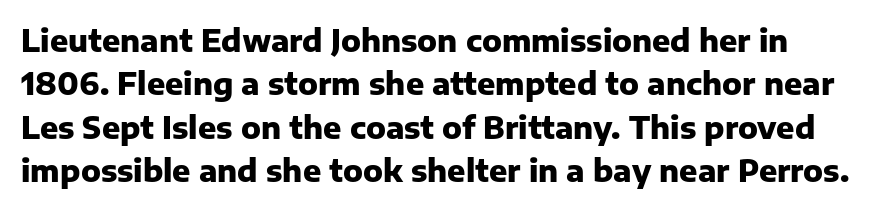
{"serif": "no", "italic": "no", "bold": "yes", "weight": "heavy", "width": "normal", "stroke_contrast": "low", "x_height": "medium", "monospaced": "no", "underline": "no", "line_spacing": "normal", "line_spacing_ratio": 1.45, "letter_spacing": "normal", "letter_spacing_em": 0.0, "glyph_px": 30}
